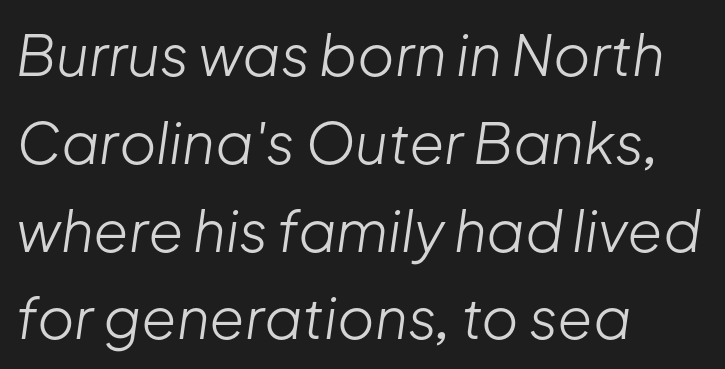
Q: Is the text bold? A: No.
Q: Is the text italic (slanted)? A: Yes, it leans right by about 8 degrees.
Q: Is the text underlined? A: No.
Q: How is the paragraph aligned? A: Left-aligned.
Q: Is the spacing between letters normal or unusually wide? A: Normal.
Q: Is the spacing between lines tight, normal or loose? A: Normal.
Q: Width (condensed, normal, or wide)? A: Normal.
Q: Stroke contrast? A: Low.
Q: x-height? A: Medium.
Q: Monospaced? A: No.
